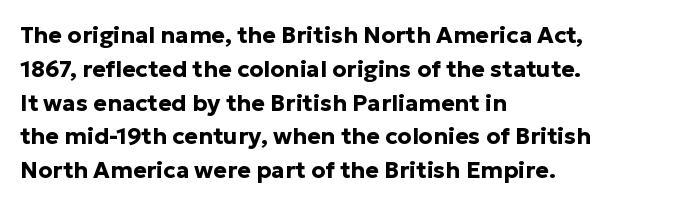
The image shows 23 px bold type, upright; set left-aligned, normal line spacing (1.47x), normal letter spacing, not underlined.
